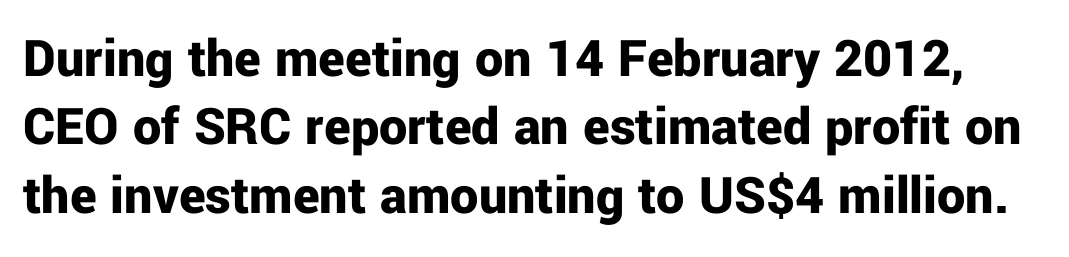
Q: Is the text bold? A: Yes.
Q: Is the text italic (slanted)? A: No, it is upright.
Q: Is the typeface a serif or a sans-serif typeface? A: Sans-serif.
Q: Is the text underlined? A: No.
Q: Is the spacing between letters normal or unusually wide? A: Normal.
Q: Width (condensed, normal, or wide)? A: Normal.
Q: Stroke contrast? A: Low.
Q: x-height? A: Medium.
Q: Monospaced? A: No.
